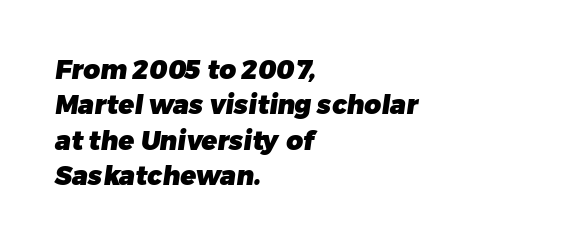
Q: Is the text bold? A: Yes.
Q: Is the text underlined? A: No.
Q: How is the paragraph aligned? A: Left-aligned.
Q: Is the spacing between letters normal or unusually wide? A: Normal.
Q: Is the spacing between lines tight, normal or loose? A: Normal.
